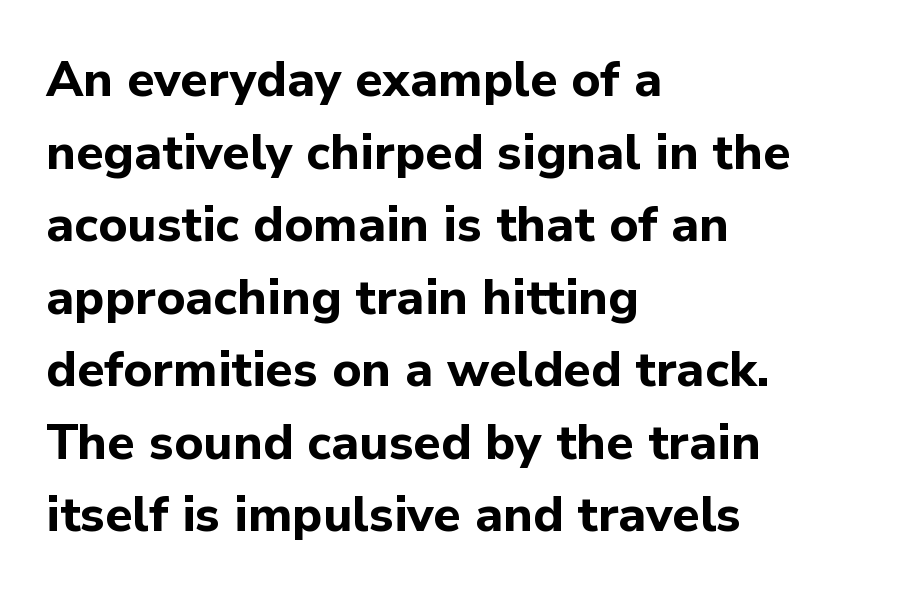
{"serif": "no", "italic": "no", "bold": "yes", "weight": "bold", "width": "normal", "stroke_contrast": "low", "x_height": "medium", "monospaced": "no", "underline": "no", "align": "left", "line_spacing": "normal", "line_spacing_ratio": 1.48, "letter_spacing": "normal", "letter_spacing_em": 0.0, "glyph_px": 49}
